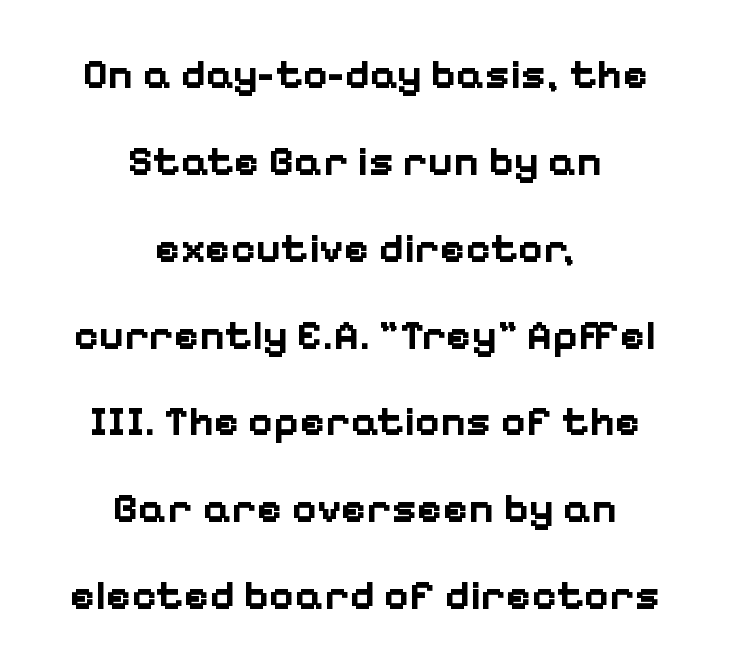
The image shows 43 px bold sans-serif type, upright; set centered, loose line spacing (2.02x), normal letter spacing, not underlined; low stroke contrast and a medium x-height.
